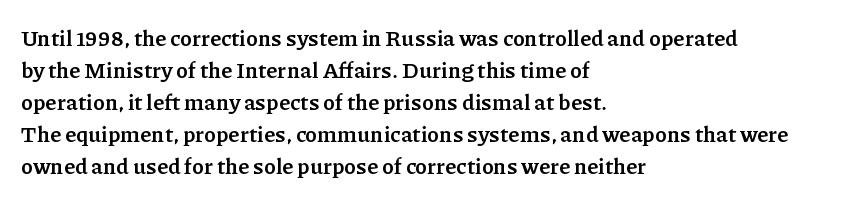
These lines were composed using upright roman letters. Bare-footed words on every line. The vertical gap from one line to the next is medium. Leftover space on each line is placed entirely after the last word. The line texture is even and compact thanks to regular tracking.
